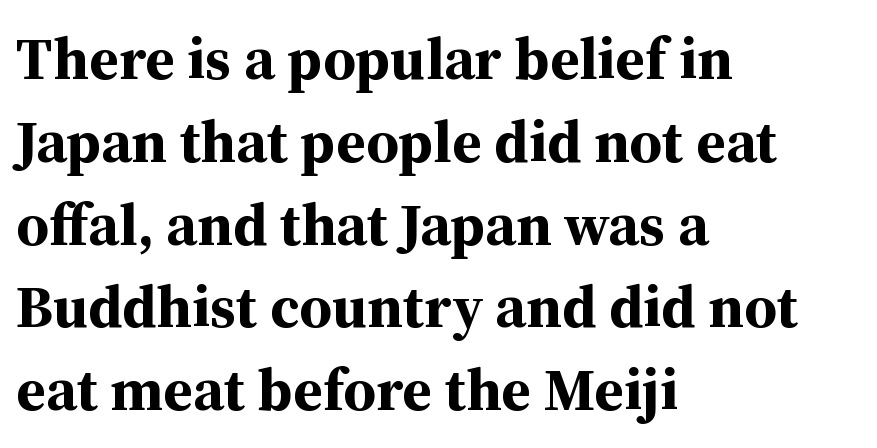
Rendered with straight, roman letterforms. A bare baseline throughout the passage. Visually the block forms a straight wall on the left and a jagged coastline on the right. Does the weight exceed regular? Yes, all the way to bold. How would I describe the line gaps? Plain and ordinary. Does extra space separate the letters? No, they use regular spacing.
